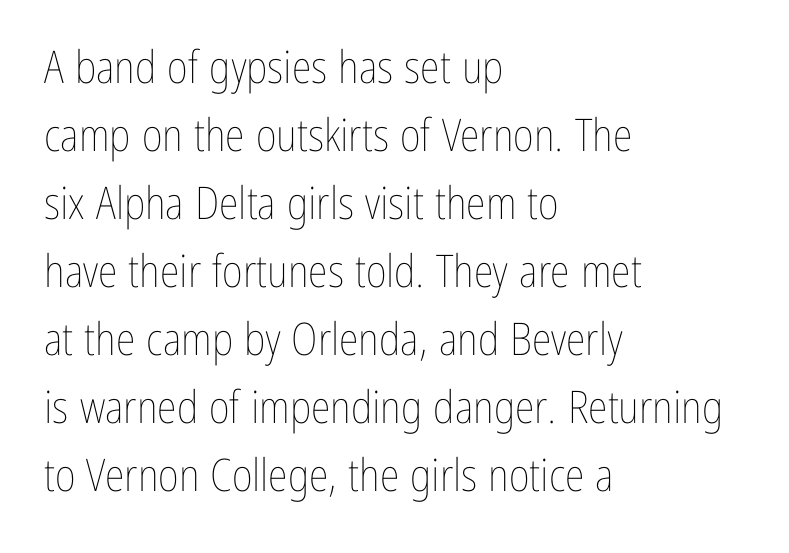
The image shows 45 px thin, condensed type, upright; set left-aligned, normal line spacing (1.51x), normal letter spacing, not underlined; low stroke contrast and a medium x-height.
